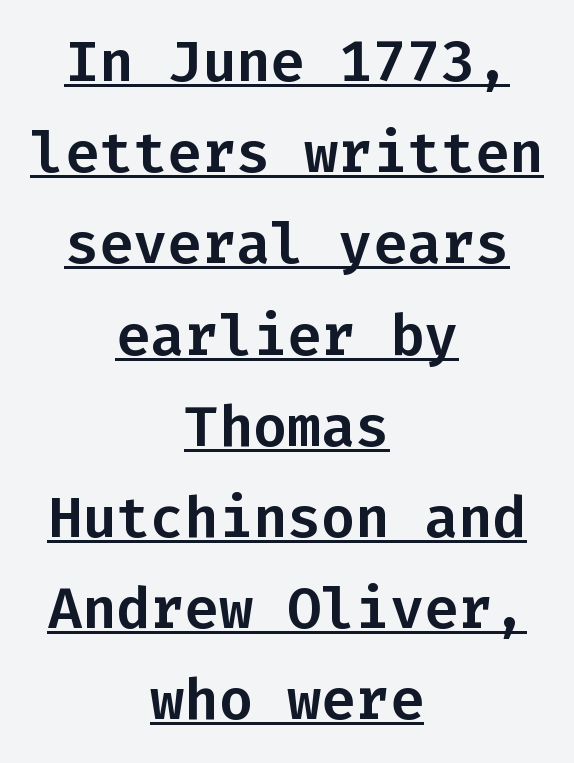
The image shows 57 px sans-serif type, upright, monospaced; set centered, normal line spacing (1.6x), normal letter spacing, underlined; low stroke contrast and a medium x-height.
